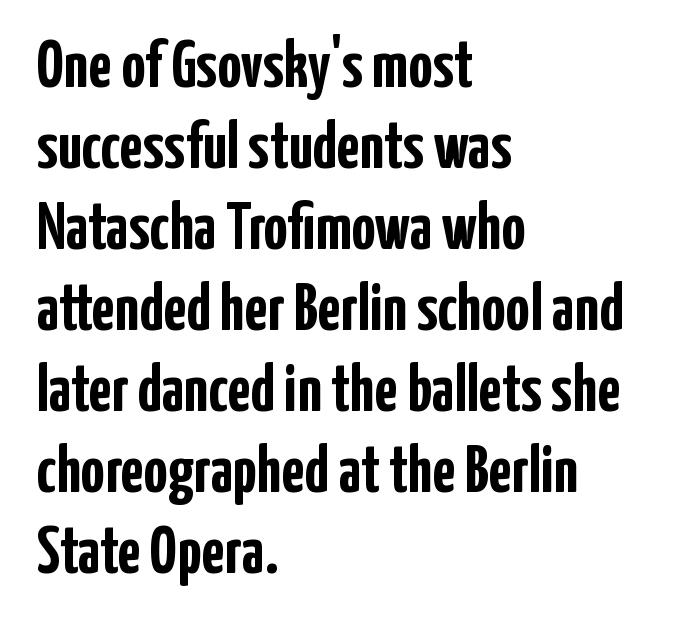
Q: Is the text bold? A: Yes.
Q: Is the text italic (slanted)? A: No, it is upright.
Q: Is the typeface a serif or a sans-serif typeface? A: Sans-serif.
Q: Is the text underlined? A: No.
Q: How is the paragraph aligned? A: Left-aligned.
Q: Is the spacing between letters normal or unusually wide? A: Normal.
Q: Width (condensed, normal, or wide)? A: Condensed.
Q: Stroke contrast? A: Low.
Q: x-height? A: Medium.
Q: Monospaced? A: No.
